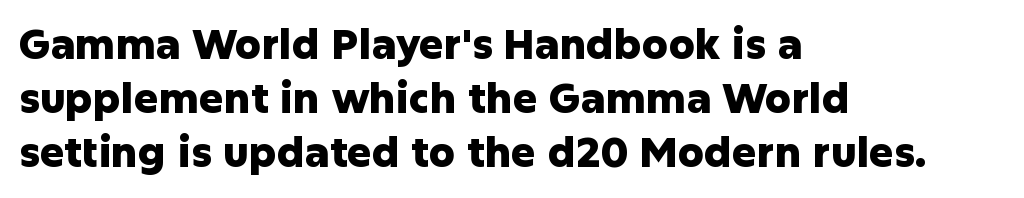
The image shows 41 px heavy sans-serif type, upright; set left-aligned, normal line spacing (1.32x), normal letter spacing, not underlined; low stroke contrast and a medium x-height.
